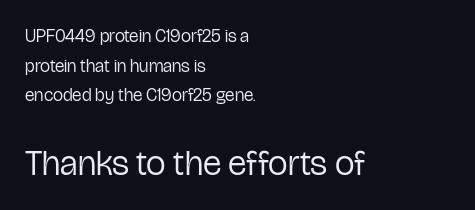
{"serif": "no", "italic": "no", "bold": "no", "weight": "regular", "width": "condensed", "stroke_contrast": "low", "x_height": "medium", "monospaced": "no", "underline": "no", "align": "left", "line_spacing": "normal", "line_spacing_ratio": 1.64, "letter_spacing": "normal", "letter_spacing_em": 0.0, "larger_block": "second", "size_ratio": 1.94, "glyph_px": 35}
